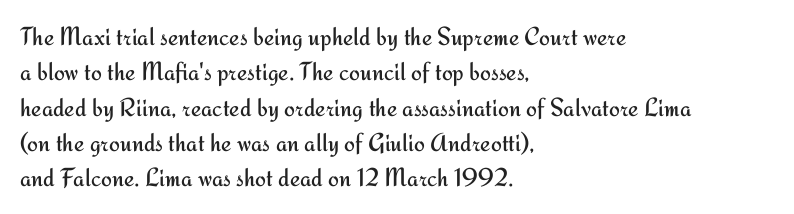
Vertically, the passage feels balanced, rows spaced as you'd expect. No italicization has been applied; the sample stays upright. A bare baseline throughout the passage. Think standard paragraph weight, or any step lighter than that.
